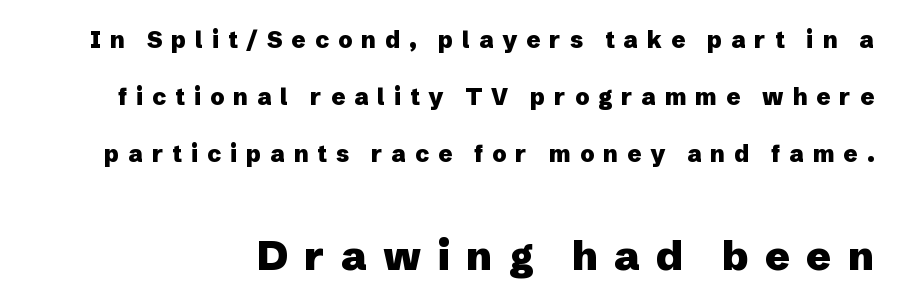
Q: Is the text bold? A: Yes.
Q: Is the text italic (slanted)? A: No, it is upright.
Q: Is the typeface a serif or a sans-serif typeface? A: Sans-serif.
Q: Is the text underlined? A: No.
Q: Is the spacing between letters normal or unusually wide? A: Unusually wide.
Q: Is the spacing between lines tight, normal or loose? A: Loose.
Q: Which block of text is set in a larger size, the first (top) or the second (bottom)? A: The second (bottom) one.
Q: Width (condensed, normal, or wide)? A: Normal.
Q: Stroke contrast? A: Low.
Q: x-height? A: Medium.
Q: Monospaced? A: No.
